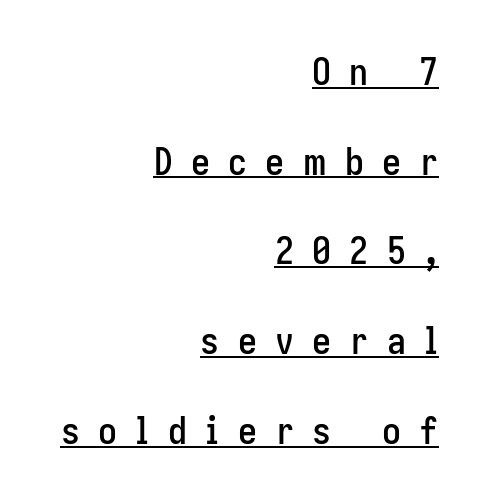
Vertical spacing — loose. Loose tracking; the words dissolve into strings of separated letters. Vertical strokes here are truly vertical. Somebody hit Ctrl+U on this one — the words are underlined.
